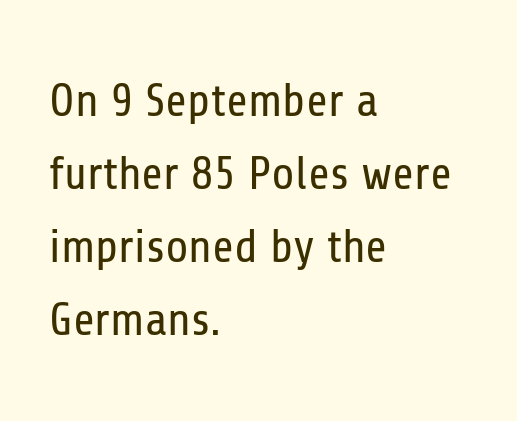
The space between consecutive lines is moderate. The face used here is rendered with its standard letterfit. Is there any slant? The stems are plumb. Where is the straight margin? On the left. The characters display no serif detailing; their extremities are plain.
